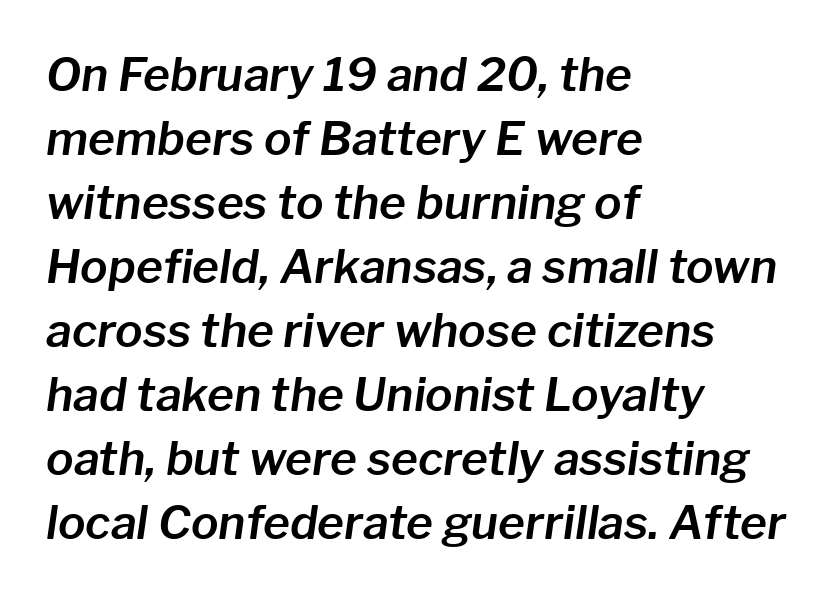
The image shows 46 px text type, italic (leaning right); set left-aligned, normal line spacing (1.39x), normal letter spacing, not underlined; low stroke contrast and a medium x-height.
